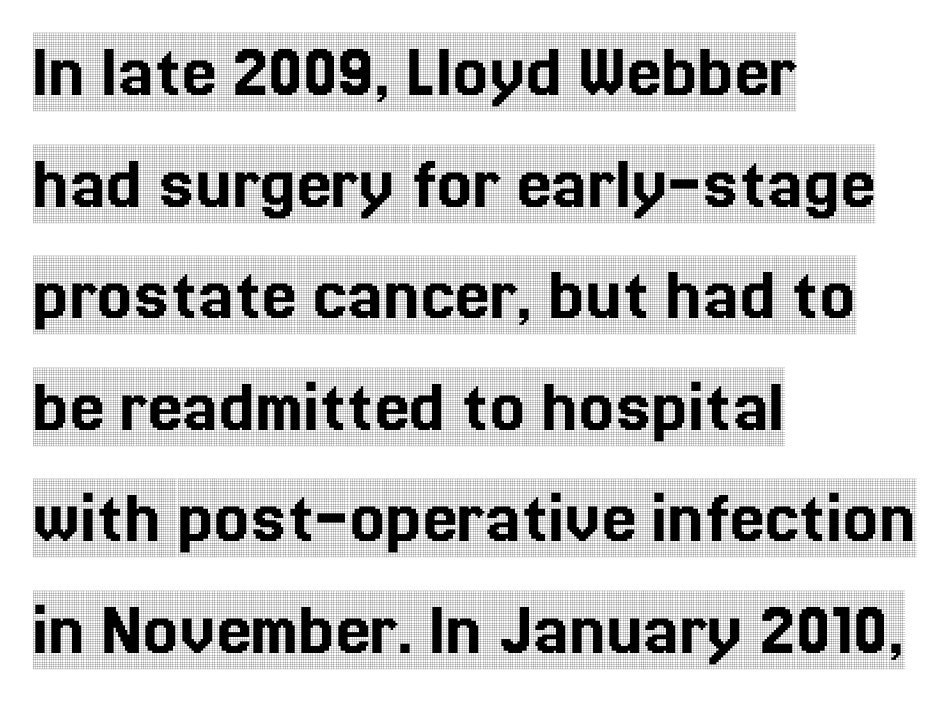
The image shows 78 px condensed serif type, upright; set left-aligned, normal line spacing (1.43x), normal letter spacing, not underlined; a large x-height.
